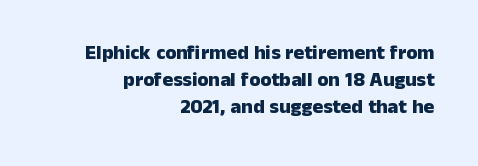
Q: Is the text bold? A: Yes.
Q: Is the text italic (slanted)? A: No, it is upright.
Q: Is the text underlined? A: No.
Q: How is the paragraph aligned? A: Right-aligned.
Q: Is the spacing between letters normal or unusually wide? A: Normal.
Q: Is the spacing between lines tight, normal or loose? A: Normal.
